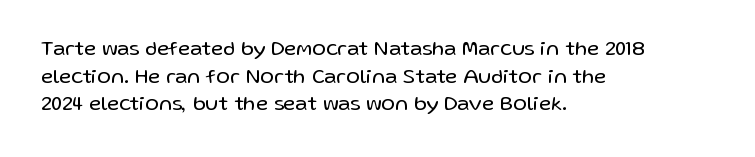
The image shows 21 px text type, upright; set left-aligned, normal line spacing (1.32x), normal letter spacing, not underlined.
